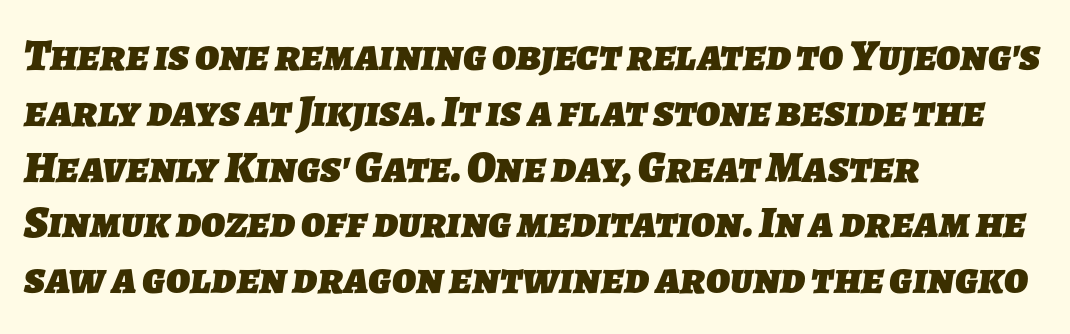
{"serif": "no", "bold": "yes", "weight": "heavy", "width": "normal", "stroke_contrast": "low", "x_height": "medium", "monospaced": "no", "underline": "no", "align": "left", "line_spacing_ratio": 1.24, "letter_spacing": "normal", "letter_spacing_em": 0.0, "glyph_px": 45}
